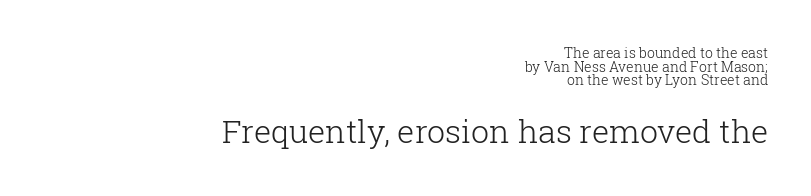
{"serif": "yes", "italic": "no", "bold": "no", "weight": "light", "width": "normal", "stroke_contrast": "low", "x_height": "medium", "monospaced": "no", "underline": "no", "align": "right", "line_spacing": "tight", "line_spacing_ratio": 0.97, "letter_spacing": "normal", "letter_spacing_em": 0.0, "larger_block": "second", "size_ratio": 2.29, "glyph_px": 32}
